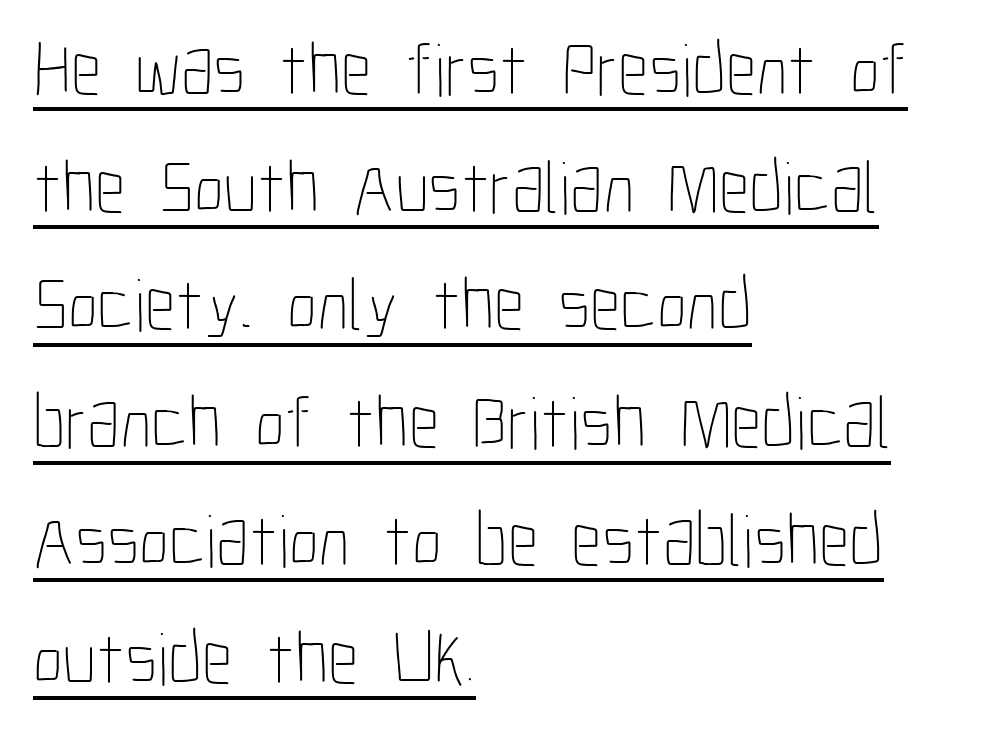
Q: Is the text bold? A: No.
Q: Is the text italic (slanted)? A: No, it is upright.
Q: Is the text underlined? A: Yes.
Q: How is the paragraph aligned? A: Left-aligned.
Q: Is the spacing between letters normal or unusually wide? A: Normal.
Q: Is the spacing between lines tight, normal or loose? A: Normal.
Q: Width (condensed, normal, or wide)? A: Condensed.
Q: Stroke contrast? A: Low.
Q: x-height? A: Medium.
Q: Monospaced? A: No.
